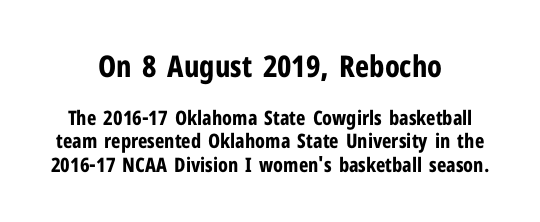
Q: Is the text bold? A: Yes.
Q: Is the text italic (slanted)? A: No, it is upright.
Q: Is the typeface a serif or a sans-serif typeface? A: Sans-serif.
Q: Is the text underlined? A: No.
Q: How is the paragraph aligned? A: Centered.
Q: Is the spacing between letters normal or unusually wide? A: Normal.
Q: Which block of text is set in a larger size, the first (top) or the second (bottom)? A: The first (top) one.
Q: Width (condensed, normal, or wide)? A: Condensed.
Q: Stroke contrast? A: Low.
Q: x-height? A: Medium.
Q: Monospaced? A: No.
